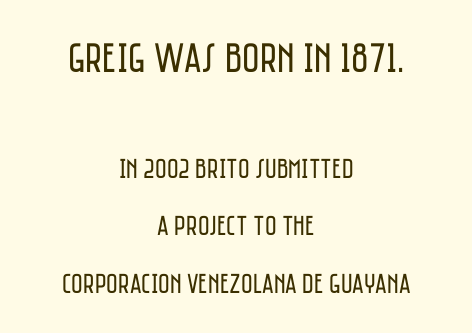
{"serif": "no", "italic": "no", "bold": "no", "weight": "regular", "width": "condensed", "stroke_contrast": "low", "x_height": "large", "monospaced": "no", "underline": "no", "align": "center", "line_spacing": "loose", "line_spacing_ratio": 2.04, "letter_spacing": "normal", "letter_spacing_em": 0.0, "larger_block": "first", "size_ratio": 1.5, "glyph_px": 42}
